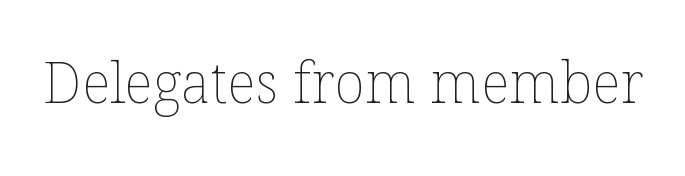
The face looks like a standard text weight, possibly lighter. Rendered with straight, roman letterforms. Quick note: underline off. You could not count columns in this text — the font is proportionally spaced. Is the letter spacing exaggerated? No — it looks like the ordinary default.
